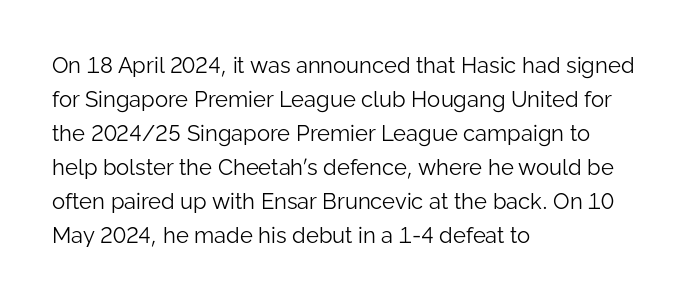
The image shows 22 px text type, upright; set left-aligned, normal line spacing (1.55x), normal letter spacing, not underlined.
